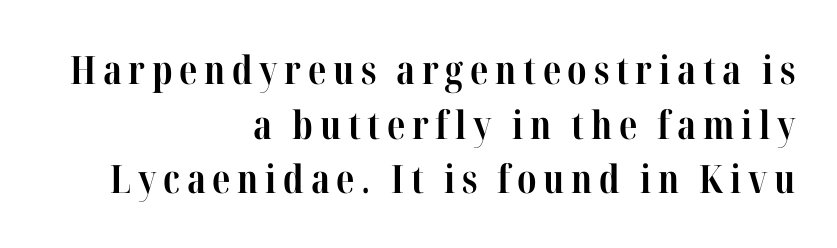
The image shows 39 px bold, condensed serif type, upright; set right-aligned, normal line spacing (1.4x), not underlined; high stroke contrast and a medium x-height.
